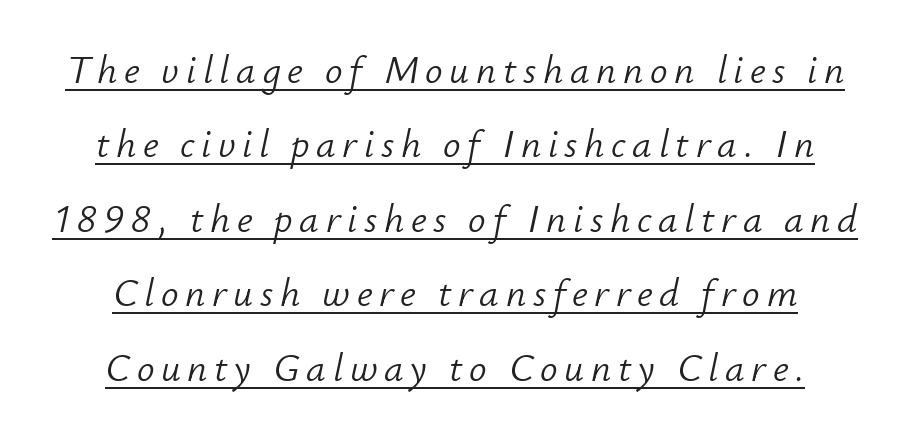
The image shows 39 px light type, italic (leaning right); set centered, loose line spacing (1.91x), underlined; low stroke contrast and a small x-height.
